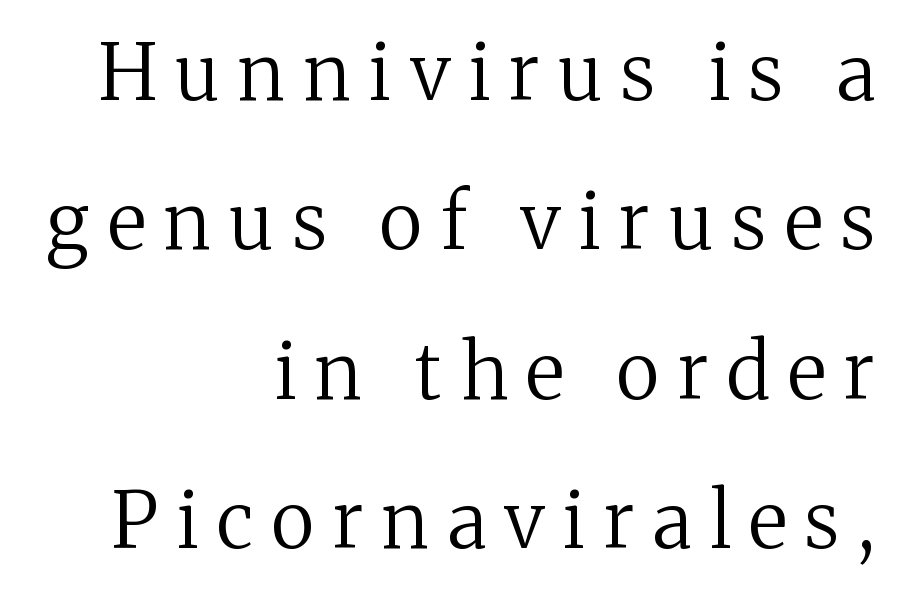
The image shows 77 px regular-weight serif type, upright; set right-aligned, loose line spacing (1.94x), unusually wide letter spacing (+0.24 em), not underlined; medium stroke contrast and a medium x-height.
